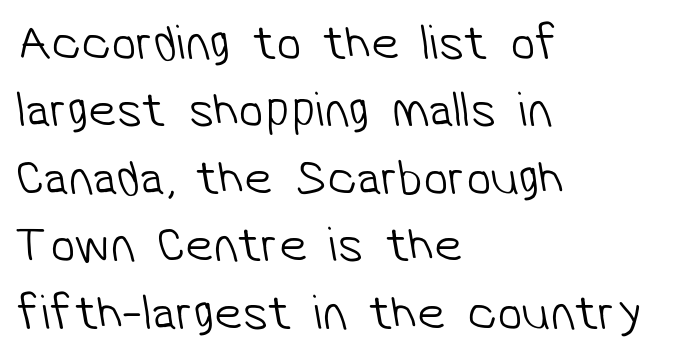
{"serif": "no", "bold": "no", "weight": "light", "width": "normal", "stroke_contrast": "low", "x_height": "medium", "monospaced": "no", "underline": "no", "align": "left", "line_spacing": "normal", "line_spacing_ratio": 1.35, "letter_spacing": "normal", "letter_spacing_em": 0.0, "glyph_px": 50}
